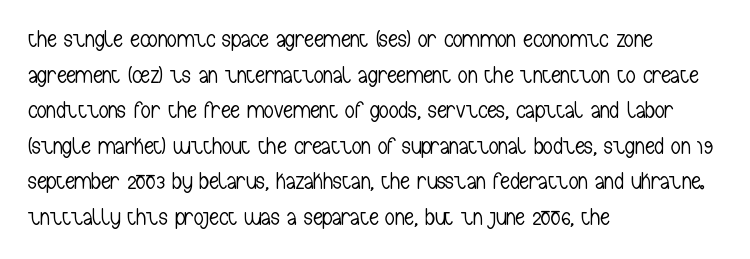
The image shows 24 px text type, upright; set left-aligned, normal line spacing (1.48x), normal letter spacing, not underlined.
